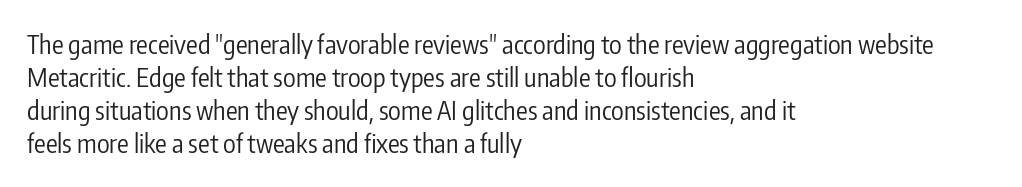
When letters stand straight like this, we call the style roman or upright. These lines sit exactly where default settings would place them. Students, note that the glyphs here touch the page at normal intervals. The passage shown is not bold in any degree. In CSS terms this would be text-align: left. Underlining? Definitely not there.
